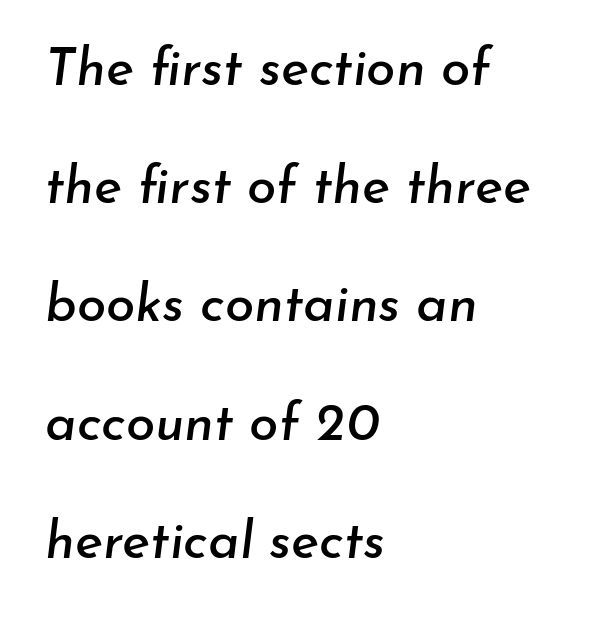
The image shows 53 px text type, italic (leaning right); set left-aligned, loose line spacing (2.23x), normal letter spacing, not underlined; low stroke contrast and a small x-height.
